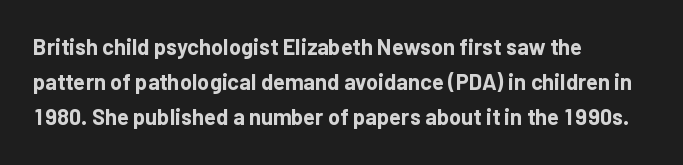
{"italic": "no", "bold": "yes", "underline": "no", "align": "left", "line_spacing": "normal", "line_spacing_ratio": 1.58, "letter_spacing": "normal", "letter_spacing_em": 0.0, "glyph_px": 22}
